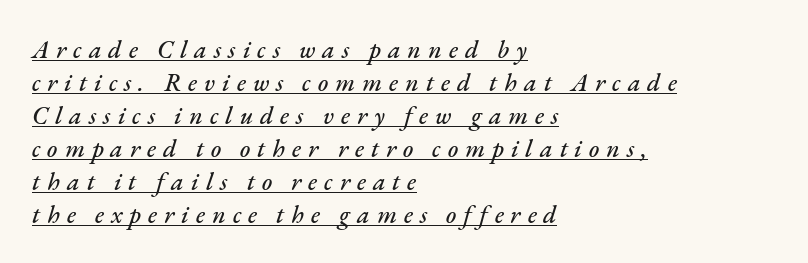
Q: Is the text italic (slanted)? A: Yes, it leans right by about 17 degrees.
Q: Is the text underlined? A: Yes.
Q: How is the paragraph aligned? A: Left-aligned.
Q: Is the spacing between letters normal or unusually wide? A: Unusually wide.
Q: Is the spacing between lines tight, normal or loose? A: Normal.
